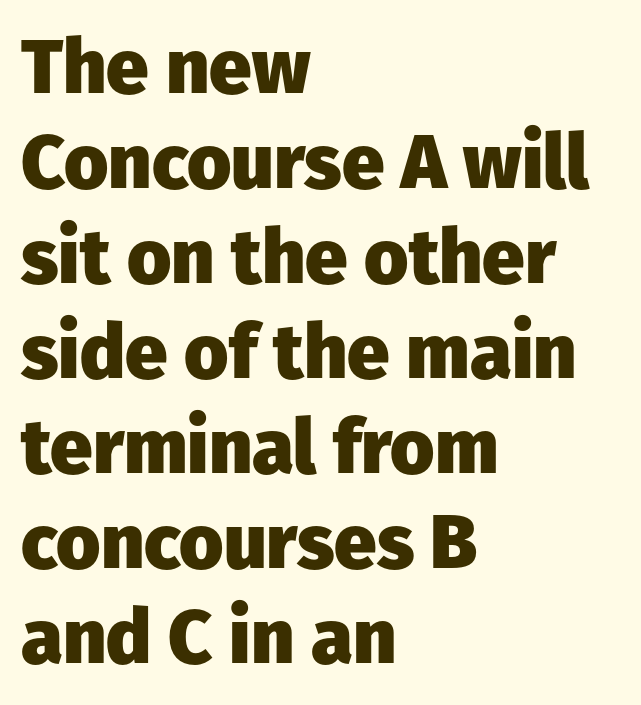
Q: Is the text bold? A: Yes.
Q: Is the text italic (slanted)? A: No, it is upright.
Q: Is the typeface a serif or a sans-serif typeface? A: Sans-serif.
Q: Is the text underlined? A: No.
Q: How is the paragraph aligned? A: Left-aligned.
Q: Is the spacing between letters normal or unusually wide? A: Normal.
Q: Is the spacing between lines tight, normal or loose? A: Normal.
Q: Width (condensed, normal, or wide)? A: Normal.
Q: Stroke contrast? A: Low.
Q: x-height? A: Medium.
Q: Monospaced? A: No.
